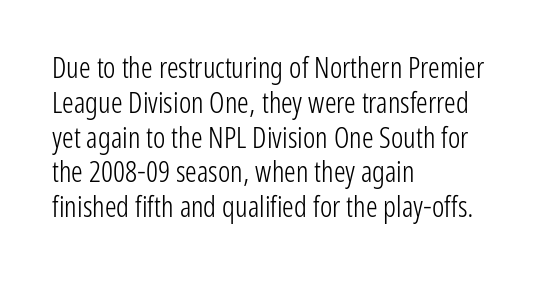
Is the stroke heavy? The answer is a plain regular-or-lighter. Clear beneath every line of the passage. A sans-serif font was chosen for this passage. Glyph-to-glyph distance matches everyday printed text. Each letter keeps its own natural width here, so spacing adapts to shape.
